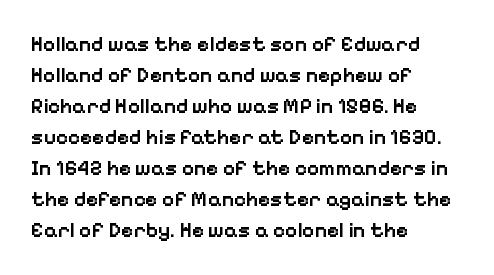
Observe the ordinary spacing: letters are neighbours, not strangers. Which margin do the lines hug? The left one — the right edge is uneven. Compared with typical paragraphs, the rows here are spaced about the same. Notice how the stems are strictly vertical — no italics here. Compared with an ordinary text face, these strokes are moderately heavier — a semibold. Clear beneath every line of the passage.
